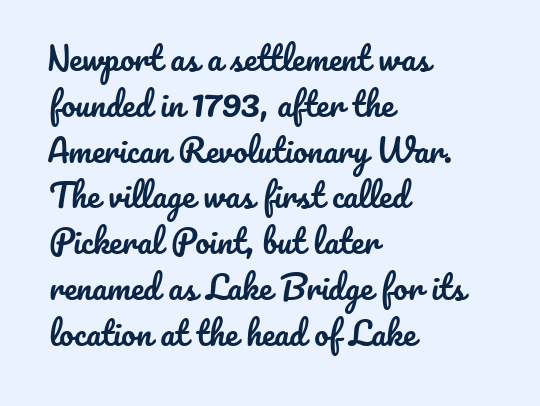
Q: Is the text italic (slanted)? A: Yes.
Q: Is the text underlined? A: No.
Q: How is the paragraph aligned? A: Left-aligned.
Q: Is the spacing between letters normal or unusually wide? A: Normal.
Q: Is the spacing between lines tight, normal or loose? A: Normal.
Q: Width (condensed, normal, or wide)? A: Normal.
Q: Stroke contrast? A: Low.
Q: x-height? A: Small.
Q: Monospaced? A: No.
